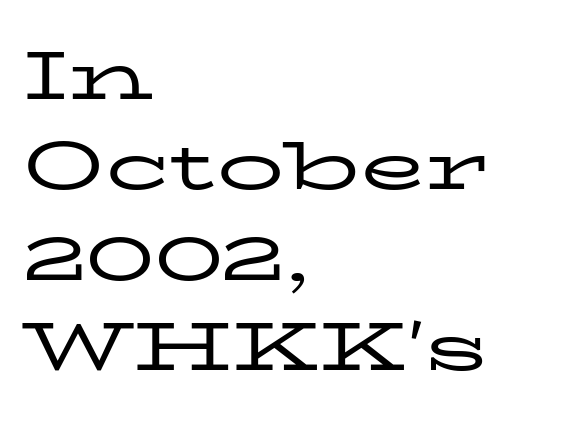
{"serif": "yes", "italic": "no", "bold": "no", "weight": "regular", "width": "wide", "stroke_contrast": "low", "x_height": "medium", "monospaced": "no", "underline": "no", "align": "left", "line_spacing": "normal", "line_spacing_ratio": 1.35, "letter_spacing": "normal", "letter_spacing_em": 0.0, "glyph_px": 67}
